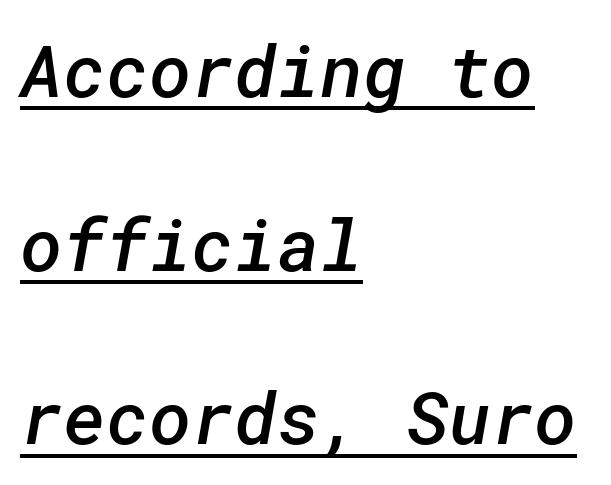
The setting favours the left margin, as ordinary paragraphs usually do. Caption: lettering with a line underneath. These lines are composed in type without serifs. Vertically, the passage feels expansive, rows floating well apart. Notice the strokes are somewhat thickened but not fully heavy: this is a semibold.
